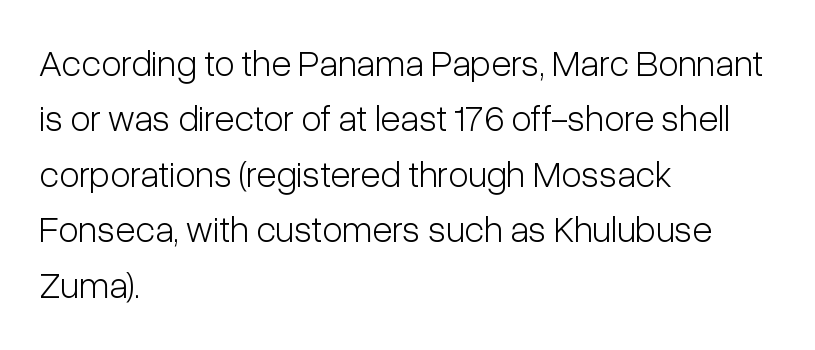
Any mark beneath the type? The region is blank. A classic flush-left, rag-right setting is used for this passage. The typeface chosen for these lines omits serifs. The line texture is even and compact thanks to regular tracking.
